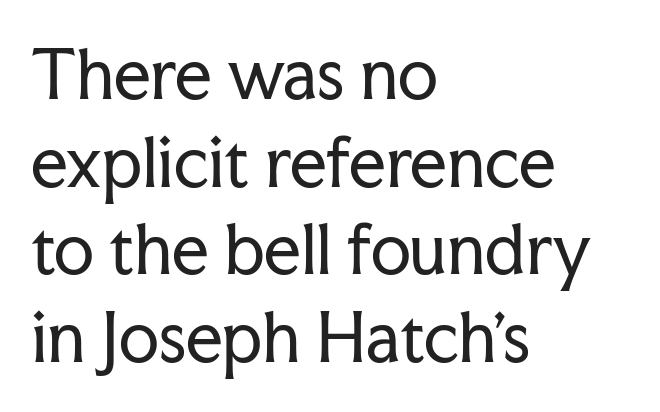
A clean baseline with only descenders dipping below it. The face used here is proportionally spaced, like ordinary book or web type. The typography opts for an upright posture over an oblique one. Each line starts at the same left margin while the right side varies. The horizontal fit of the characters is conventional and even. Is the stroke heavy? The answer is a plain regular-or-lighter.
